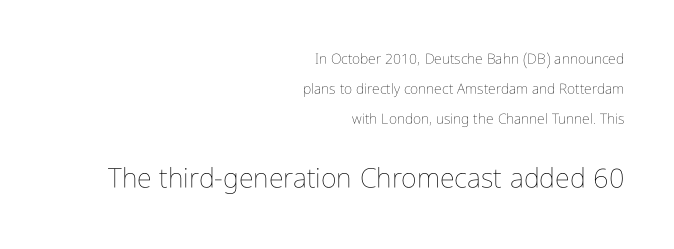
Q: Is the text bold? A: No.
Q: Is the text italic (slanted)? A: No, it is upright.
Q: Is the text underlined? A: No.
Q: How is the paragraph aligned? A: Right-aligned.
Q: Is the spacing between letters normal or unusually wide? A: Normal.
Q: Is the spacing between lines tight, normal or loose? A: Loose.
Q: Which block of text is set in a larger size, the first (top) or the second (bottom)? A: The second (bottom) one.
